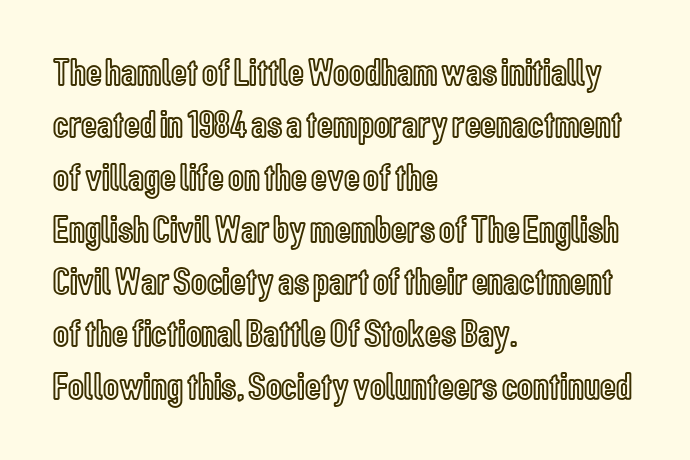
{"italic": "no", "width": "condensed", "x_height": "medium", "monospaced": "no", "underline": "no", "align": "left", "line_spacing": "normal", "line_spacing_ratio": 1.34, "letter_spacing": "normal", "letter_spacing_em": 0.0, "glyph_px": 39}
